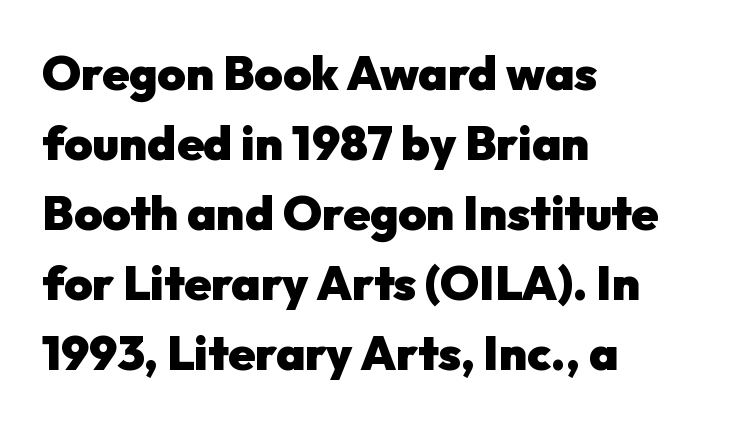
{"serif": "no", "italic": "no", "bold": "yes", "weight": "heavy", "width": "normal", "stroke_contrast": "low", "x_height": "medium", "monospaced": "no", "underline": "no", "align": "left", "line_spacing": "normal", "line_spacing_ratio": 1.46, "letter_spacing": "normal", "letter_spacing_em": 0.0, "glyph_px": 48}
